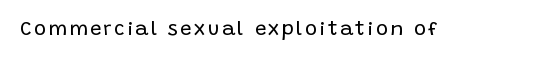
The type sits square on the baseline with zero lean. The strip under each line holds only bare page. Is the stroke heavy? The answer is a plain regular-or-lighter.
